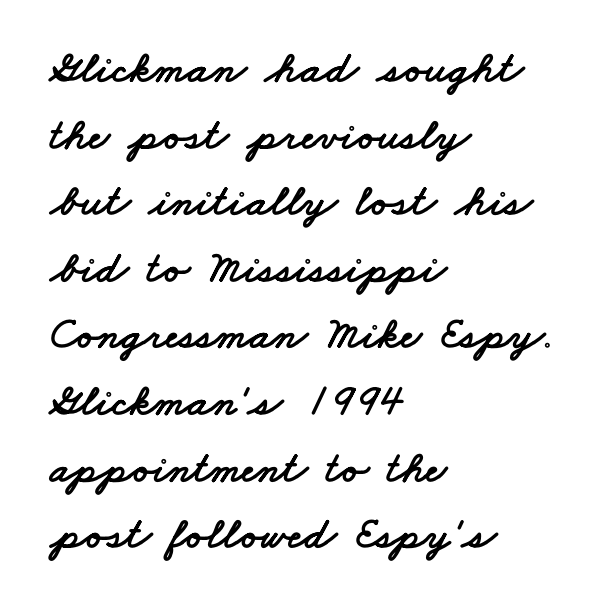
The image shows 45 px wide sans-serif type; set left-aligned, normal line spacing (1.48x), normal letter spacing, not underlined; low stroke contrast and a small x-height.
